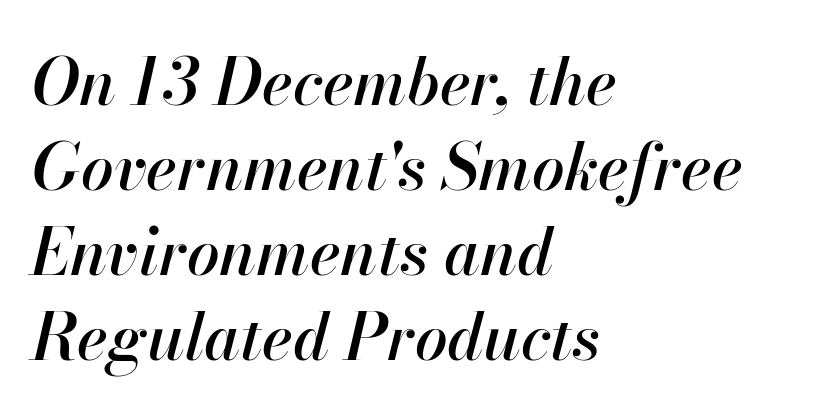
The image shows 65 px text type, italic (leaning right); set left-aligned, normal line spacing (1.31x), normal letter spacing, not underlined; high stroke contrast and a small x-height.
